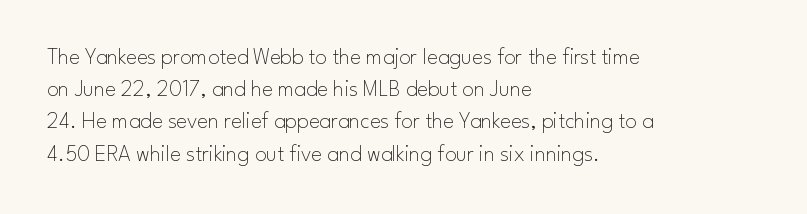
The image shows 23 px text type, upright; set left-aligned, normal line spacing (1.4x), normal letter spacing, not underlined.
